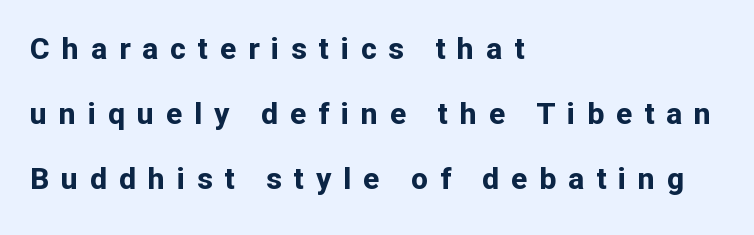
{"serif": "no", "italic": "no", "bold": "yes", "weight": "bold", "width": "normal", "stroke_contrast": "low", "x_height": "medium", "monospaced": "no", "underline": "no", "align": "left", "line_spacing": "loose", "line_spacing_ratio": 2.17, "letter_spacing": "wide", "letter_spacing_em": 0.4, "glyph_px": 30}
